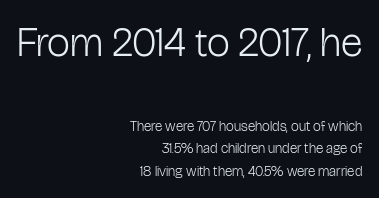
{"serif": "no", "italic": "no", "bold": "no", "weight": "light", "width": "condensed", "stroke_contrast": "low", "x_height": "medium", "monospaced": "no", "underline": "no", "align": "right", "line_spacing": "normal", "line_spacing_ratio": 1.63, "letter_spacing": "normal", "letter_spacing_em": 0.0, "larger_block": "first", "size_ratio": 2.93, "glyph_px": 41}
